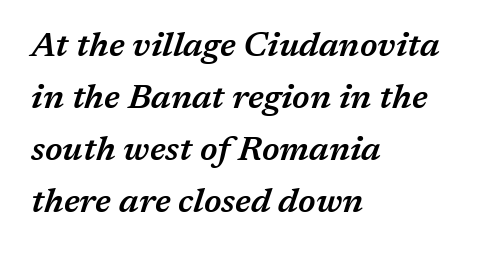
{"italic": "yes", "lean": "right", "slant_degrees": 17, "bold": "semi", "weight": "semibold", "width": "normal", "stroke_contrast": "medium", "x_height": "medium", "monospaced": "no", "underline": "no", "align": "left", "line_spacing": "normal", "line_spacing_ratio": 1.53, "letter_spacing": "normal", "letter_spacing_em": 0.0, "glyph_px": 34}
